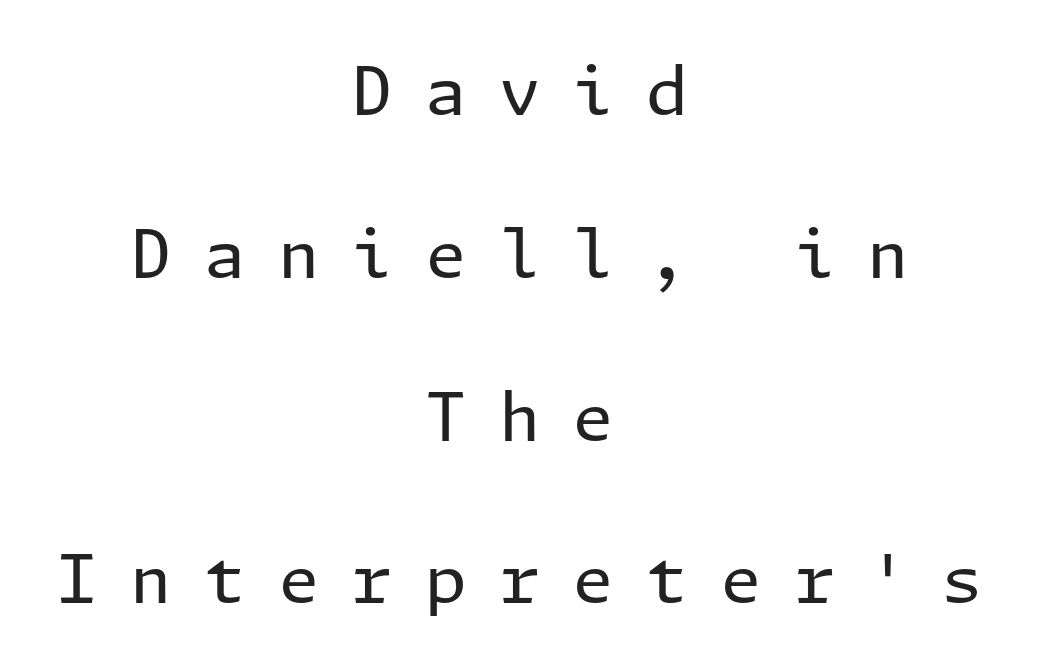
The image shows 67 px regular-weight sans-serif type, upright; set centered, loose line spacing (2.43x), unusually wide letter spacing (+0.48 em), not underlined; low stroke contrast and a medium x-height.
